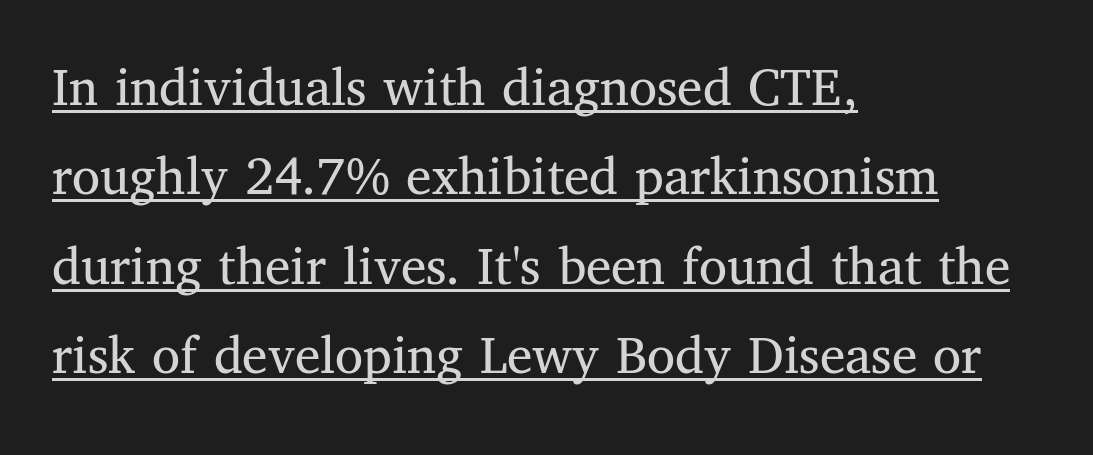
The image shows 57 px regular-weight serif type, upright; set left-aligned, normal line spacing (1.57x), normal letter spacing, underlined; medium stroke contrast and a medium x-height.
